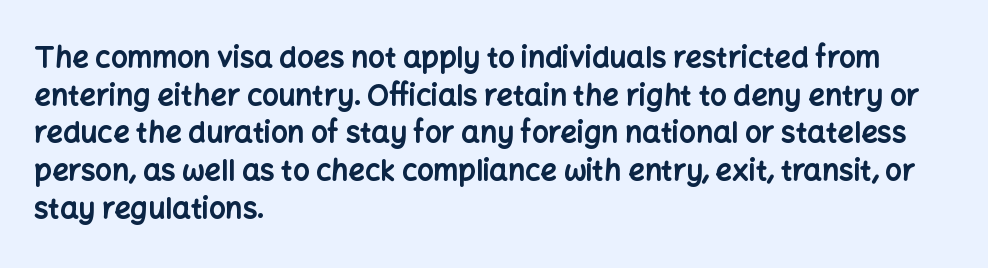
A typesetter would call this proportional, since set widths differ per character. Here the glyphs are tracked normally, forming tight word shapes. Pretty heavy lettering here — definitely bold. Each row of text sits above clean, open space. Nope, no serifs anywhere on these letters.
